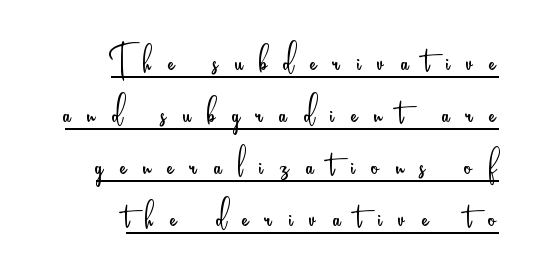
This is sans-serif lettering, the kind often seen on screens and signage. The passage shown is typed in a proportional face where columns would drift. Which margin do the lines hug? The right one — the left edge is uneven. This sample trades vertical openness for compactness between lines.
